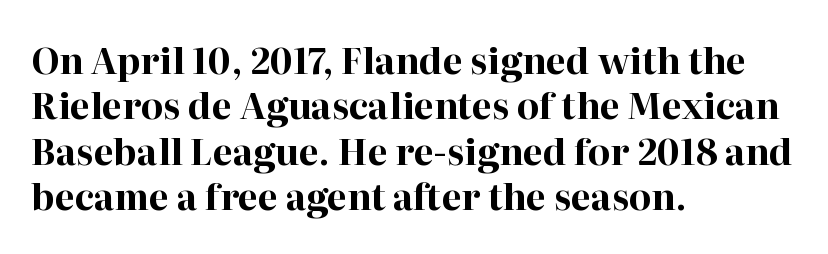
The image shows 36 px bold serif type, upright; set left-aligned, normal line spacing (1.26x), normal letter spacing, not underlined; high stroke contrast and a medium x-height.
